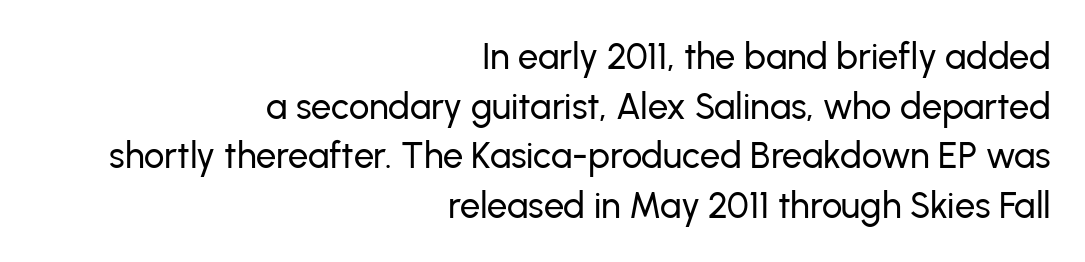
Q: Is the text italic (slanted)? A: No, it is upright.
Q: Is the typeface a serif or a sans-serif typeface? A: Sans-serif.
Q: Is the text underlined? A: No.
Q: How is the paragraph aligned? A: Right-aligned.
Q: Is the spacing between letters normal or unusually wide? A: Normal.
Q: Is the spacing between lines tight, normal or loose? A: Normal.
Q: Width (condensed, normal, or wide)? A: Normal.
Q: Stroke contrast? A: Low.
Q: x-height? A: Medium.
Q: Monospaced? A: No.
